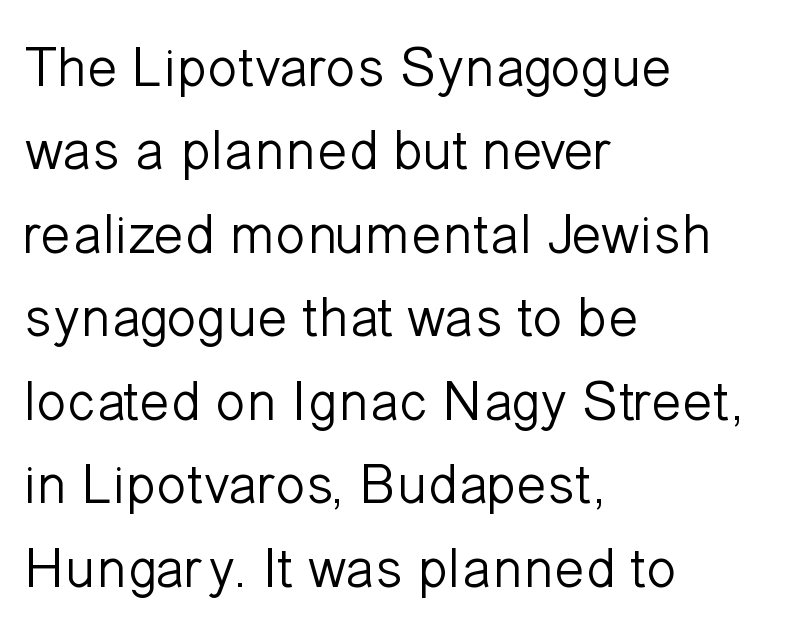
Q: Is the text bold? A: No.
Q: Is the text italic (slanted)? A: No, it is upright.
Q: Is the typeface a serif or a sans-serif typeface? A: Sans-serif.
Q: Is the text underlined? A: No.
Q: How is the paragraph aligned? A: Left-aligned.
Q: Is the spacing between letters normal or unusually wide? A: Normal.
Q: Is the spacing between lines tight, normal or loose? A: Normal.
Q: Width (condensed, normal, or wide)? A: Normal.
Q: Stroke contrast? A: Low.
Q: x-height? A: Medium.
Q: Monospaced? A: No.
